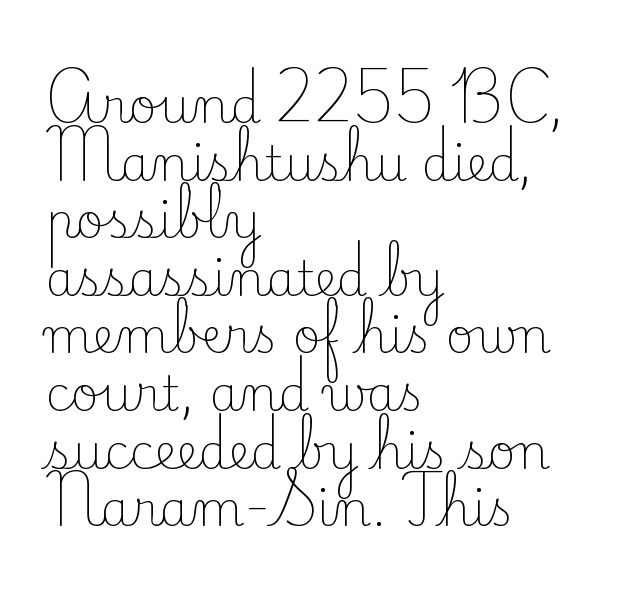
The image shows 48 px light serif type, upright; set left-aligned, line spacing 1.2x, normal letter spacing, not underlined; low stroke contrast and a small x-height.
